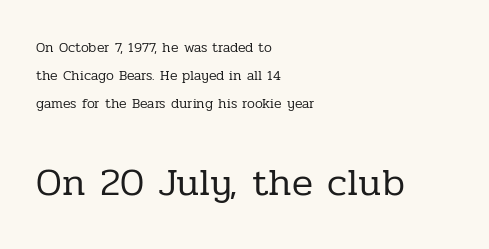
These lines keep a tight, regular rhythm from letter to letter. Each stroke keeps to a modest, everyday thickness or less. Compare the two chunks: the lower has the greater cap height. No word sits above an underline.
